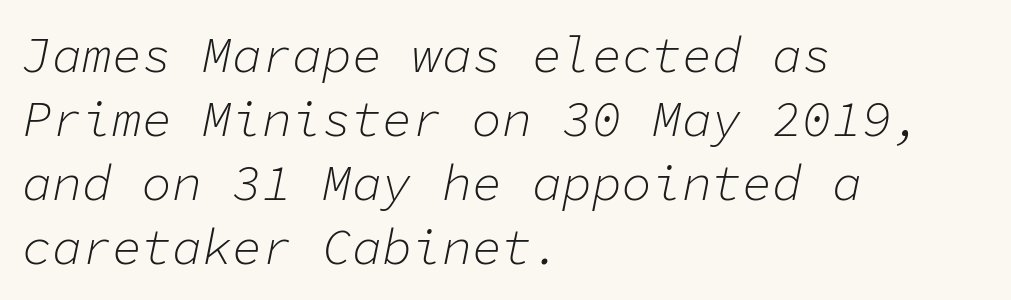
The image shows 50 px light type, italic (leaning right), monospaced; set left-aligned, normal line spacing (1.28x), normal letter spacing, not underlined; low stroke contrast and a medium x-height.
